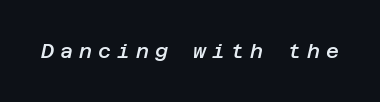
Q: Is the text bold? A: Semi-bold.
Q: Is the text italic (slanted)? A: Yes, it leans right by about 12 degrees.
Q: Is the text underlined? A: No.
Q: Is the spacing between letters normal or unusually wide? A: Unusually wide.
